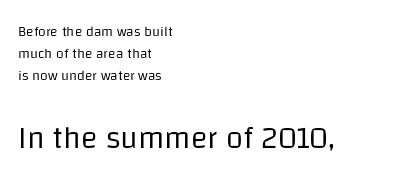
Q: Is the text bold? A: No.
Q: Is the text italic (slanted)? A: No, it is upright.
Q: Is the typeface a serif or a sans-serif typeface? A: Sans-serif.
Q: Is the text underlined? A: No.
Q: How is the paragraph aligned? A: Left-aligned.
Q: Is the spacing between letters normal or unusually wide? A: Normal.
Q: Is the spacing between lines tight, normal or loose? A: Normal.
Q: Which block of text is set in a larger size, the first (top) or the second (bottom)? A: The second (bottom) one.
Q: Width (condensed, normal, or wide)? A: Normal.
Q: Stroke contrast? A: Low.
Q: x-height? A: Large.
Q: Monospaced? A: No.
